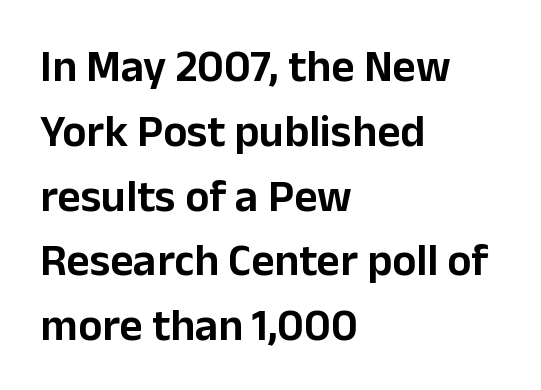
These lines are composed in type without serifs. Letter spacing: default. Lines of text with bare space underneath. A classic flush-left, rag-right setting is used for this passage.
